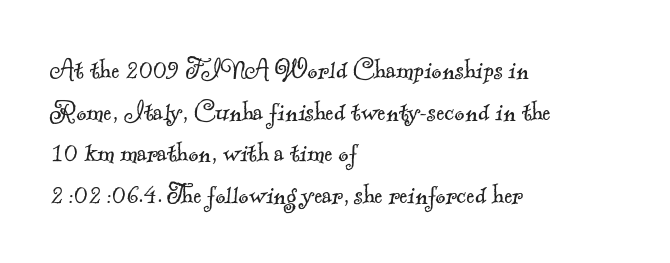
Each stroke keeps to a modest, everyday thickness or less. Glance below the letters and you will spot only blank space. The passage shown is typed in a proportional face where columns would drift. Check where the strokes stop: tiny serifs finish them off.
